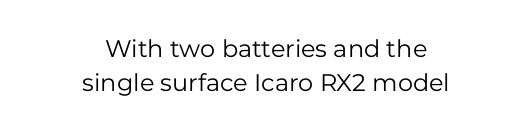
{"italic": "no", "bold": "no", "underline": "no", "align": "center", "line_spacing": "normal", "line_spacing_ratio": 1.42, "letter_spacing": "normal", "letter_spacing_em": 0.0, "glyph_px": 24}
